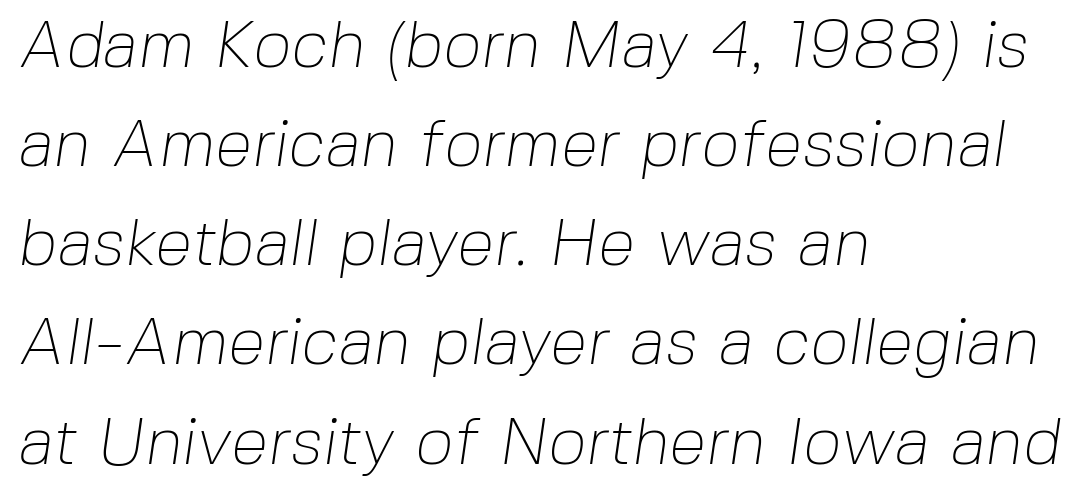
The image shows 67 px thin sans-serif type; set left-aligned, normal line spacing (1.48x), normal letter spacing, not underlined; low stroke contrast and a medium x-height.
